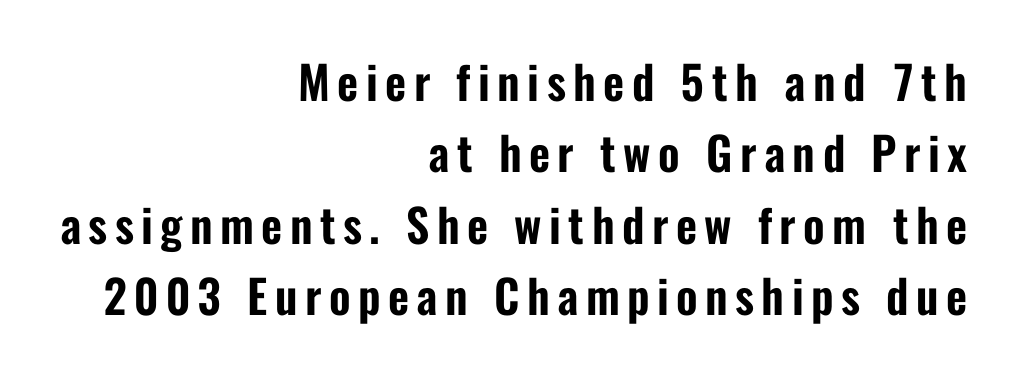
The image shows 46 px condensed sans-serif type, upright; set right-aligned, normal line spacing (1.55x), not underlined; low stroke contrast and a medium x-height.
